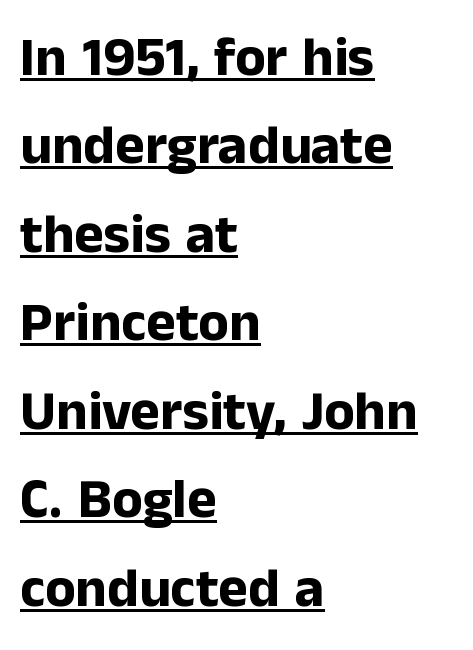
{"serif": "no", "italic": "no", "bold": "yes", "weight": "bold", "width": "normal", "stroke_contrast": "low", "x_height": "medium", "monospaced": "no", "underline": "yes", "align": "left", "line_spacing": "normal", "line_spacing_ratio": 1.58, "letter_spacing": "normal", "letter_spacing_em": 0.0, "glyph_px": 56}
